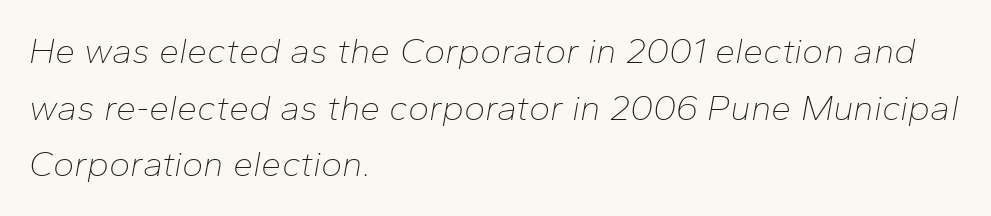
{"italic": "yes", "lean": "right", "slant_degrees": 10, "bold": "no", "weight": "thin", "width": "normal", "stroke_contrast": "low", "x_height": "medium", "monospaced": "no", "underline": "no", "align": "left", "line_spacing": "normal", "line_spacing_ratio": 1.57, "letter_spacing": "normal", "letter_spacing_em": 0.0, "glyph_px": 36}
